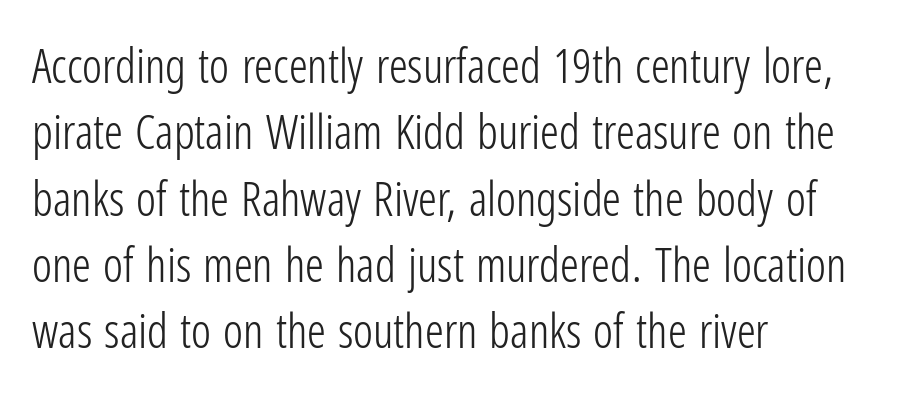
Varying glyph widths throughout — classic text-font behaviour. No chunkiness to these letters — they're not bold. The ragged edge is on the right, which tells us the setting is flush left. Spacing between characters is what you'd get straight out of the box.
